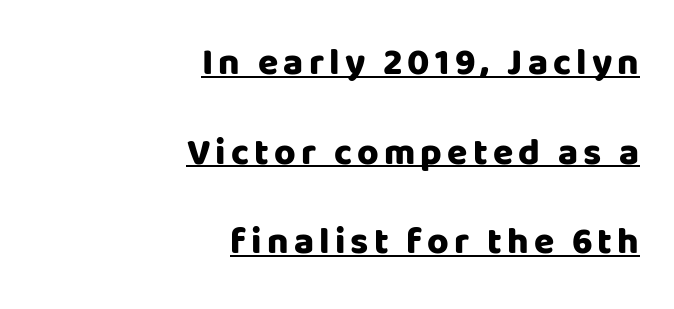
The image shows 37 px heavy sans-serif type, upright; set right-aligned, loose line spacing (2.42x), underlined; low stroke contrast and a large x-height.
